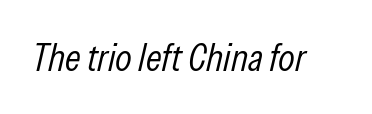
Q: Is the text bold? A: No.
Q: Is the text italic (slanted)? A: Yes, it leans right by about 13 degrees.
Q: Is the text underlined? A: No.
Q: Is the spacing between letters normal or unusually wide? A: Normal.
Q: Width (condensed, normal, or wide)? A: Condensed.
Q: Stroke contrast? A: Low.
Q: x-height? A: Medium.
Q: Monospaced? A: No.
